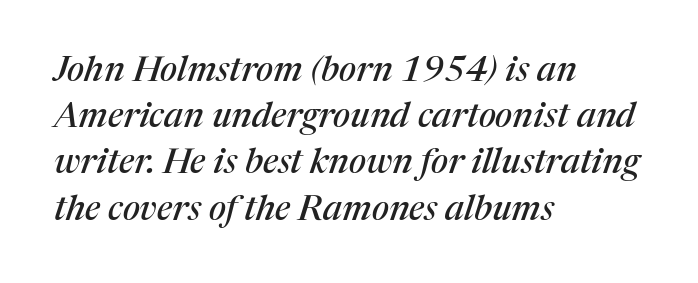
Q: Is the text italic (slanted)? A: Yes, it leans right by about 17 degrees.
Q: Is the typeface a serif or a sans-serif typeface? A: Serif.
Q: Is the text underlined? A: No.
Q: How is the paragraph aligned? A: Left-aligned.
Q: Is the spacing between letters normal or unusually wide? A: Normal.
Q: Is the spacing between lines tight, normal or loose? A: Normal.
Q: Width (condensed, normal, or wide)? A: Normal.
Q: Stroke contrast? A: Medium.
Q: x-height? A: Medium.
Q: Monospaced? A: No.
